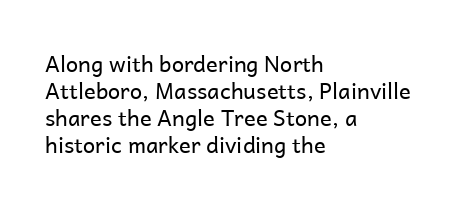
The image shows 22 px text type, upright; set left-aligned, line spacing 1.23x, normal letter spacing, not underlined.
